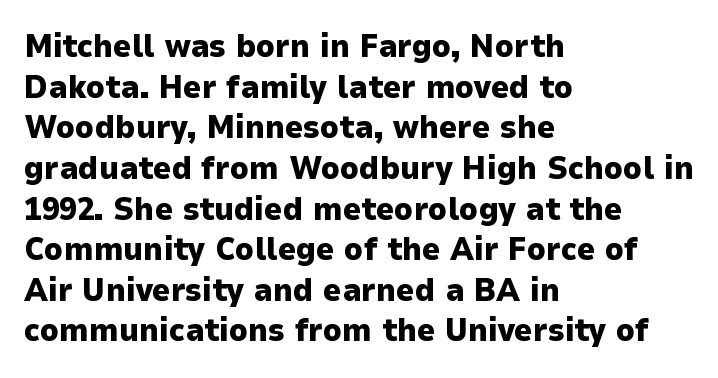
Q: Is the text bold? A: Yes.
Q: Is the text italic (slanted)? A: No, it is upright.
Q: Is the typeface a serif or a sans-serif typeface? A: Sans-serif.
Q: Is the text underlined? A: No.
Q: How is the paragraph aligned? A: Left-aligned.
Q: Is the spacing between letters normal or unusually wide? A: Normal.
Q: Is the spacing between lines tight, normal or loose? A: Normal.
Q: Width (condensed, normal, or wide)? A: Normal.
Q: Stroke contrast? A: Low.
Q: x-height? A: Medium.
Q: Monospaced? A: No.
